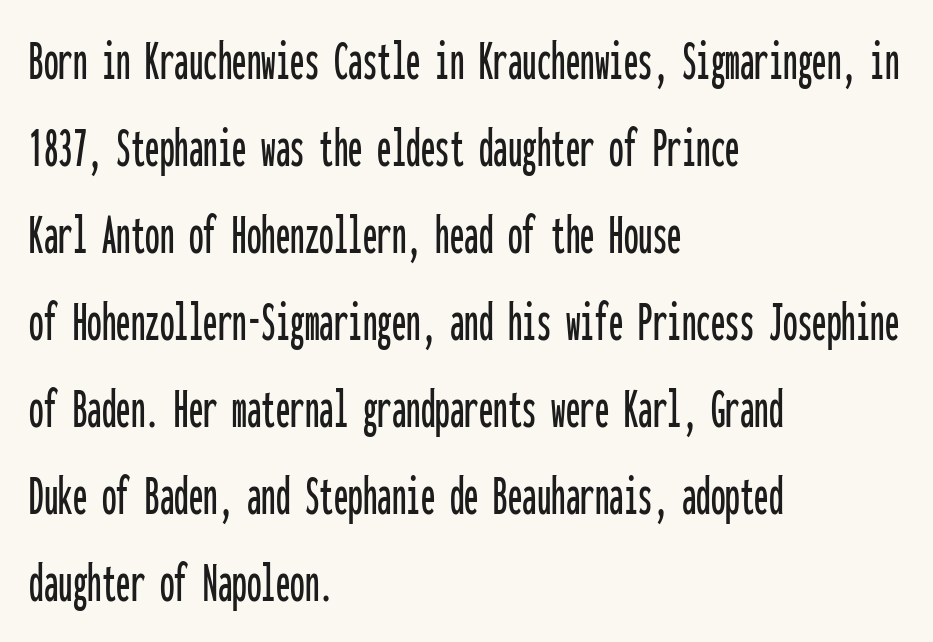
{"serif": "no", "italic": "no", "width": "condensed", "stroke_contrast": "low", "x_height": "medium", "monospaced": "yes", "underline": "no", "align": "left", "line_spacing": "normal", "line_spacing_ratio": 1.5, "letter_spacing": "normal", "letter_spacing_em": 0.0, "glyph_px": 58}
